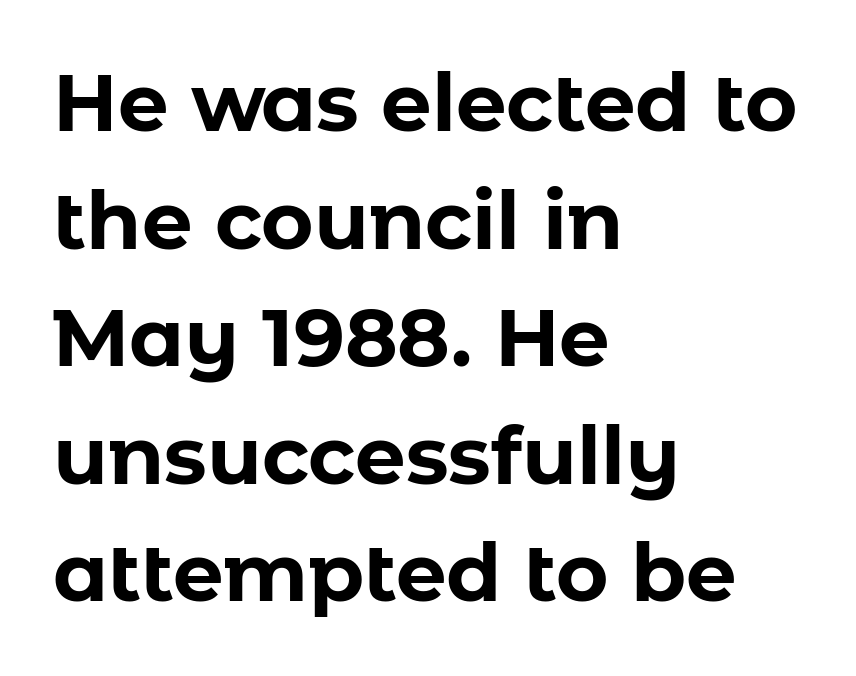
The image shows 80 px bold sans-serif type, upright; set left-aligned, normal line spacing (1.47x), normal letter spacing, not underlined; low stroke contrast and a medium x-height.
